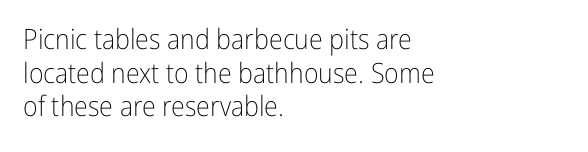
{"serif": "no", "italic": "no", "bold": "no", "weight": "light", "width": "condensed", "stroke_contrast": "low", "x_height": "medium", "monospaced": "no", "underline": "no", "align": "left", "line_spacing_ratio": 1.2, "letter_spacing": "normal", "letter_spacing_em": 0.0, "glyph_px": 28}
